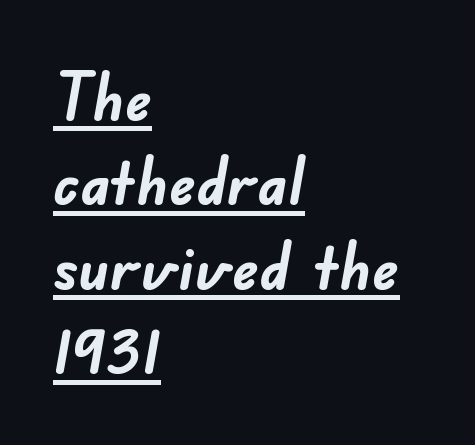
Q: Is the text bold? A: Yes.
Q: Is the typeface a serif or a sans-serif typeface? A: Sans-serif.
Q: Is the text underlined? A: Yes.
Q: How is the paragraph aligned? A: Left-aligned.
Q: Is the spacing between letters normal or unusually wide? A: Normal.
Q: Is the spacing between lines tight, normal or loose? A: Normal.
Q: Width (condensed, normal, or wide)? A: Normal.
Q: Stroke contrast? A: Low.
Q: x-height? A: Small.
Q: Monospaced? A: No.
